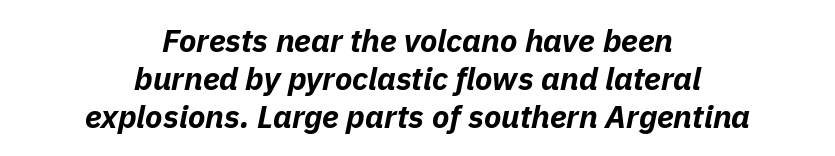
{"italic": "yes", "lean": "right", "slant_degrees": 11, "bold": "yes", "weight": "bold", "width": "normal", "stroke_contrast": "low", "x_height": "medium", "monospaced": "no", "underline": "no", "align": "center", "line_spacing_ratio": 1.18, "letter_spacing": "normal", "letter_spacing_em": 0.0, "glyph_px": 32}
